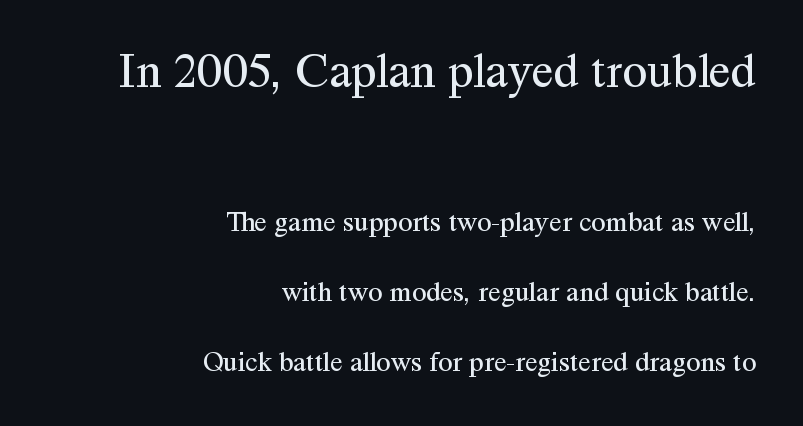
Q: Is the text bold? A: No.
Q: Is the text italic (slanted)? A: No, it is upright.
Q: Is the typeface a serif or a sans-serif typeface? A: Serif.
Q: Is the text underlined? A: No.
Q: How is the paragraph aligned? A: Right-aligned.
Q: Is the spacing between letters normal or unusually wide? A: Normal.
Q: Is the spacing between lines tight, normal or loose? A: Loose.
Q: Which block of text is set in a larger size, the first (top) or the second (bottom)? A: The first (top) one.
Q: Width (condensed, normal, or wide)? A: Normal.
Q: Stroke contrast? A: Medium.
Q: x-height? A: Medium.
Q: Monospaced? A: No.
